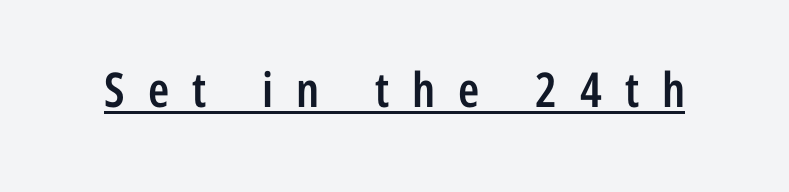
Q: Is the text bold? A: Semi-bold.
Q: Is the text italic (slanted)? A: No, it is upright.
Q: Is the typeface a serif or a sans-serif typeface? A: Sans-serif.
Q: Is the text underlined? A: Yes.
Q: Is the spacing between letters normal or unusually wide? A: Unusually wide.
Q: Width (condensed, normal, or wide)? A: Condensed.
Q: Stroke contrast? A: Low.
Q: x-height? A: Medium.
Q: Monospaced? A: No.
